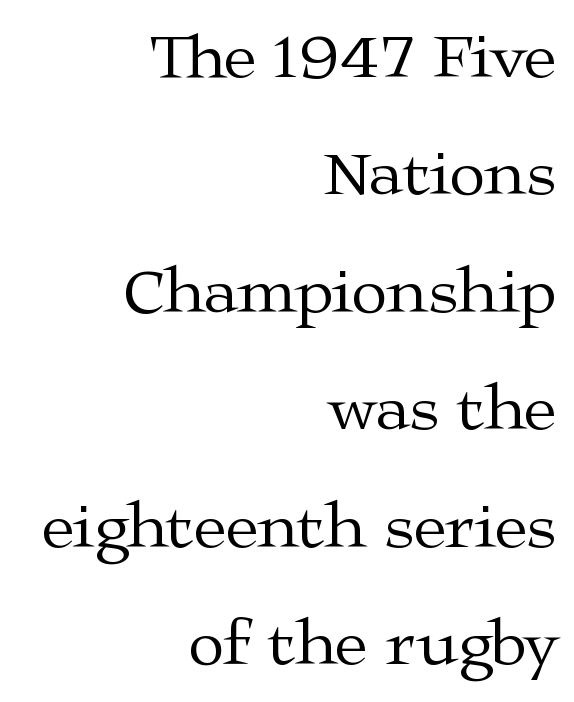
In terms of letterform style, serifs are clearly present. Counters stay open thanks to moderate or lighter strokes. Words appear dense and cohesive because spacing is normal. The lettering stays uniformly vertical, giving the passage a roman look. Spacing verdict: proportional, widths tailored to each character.
